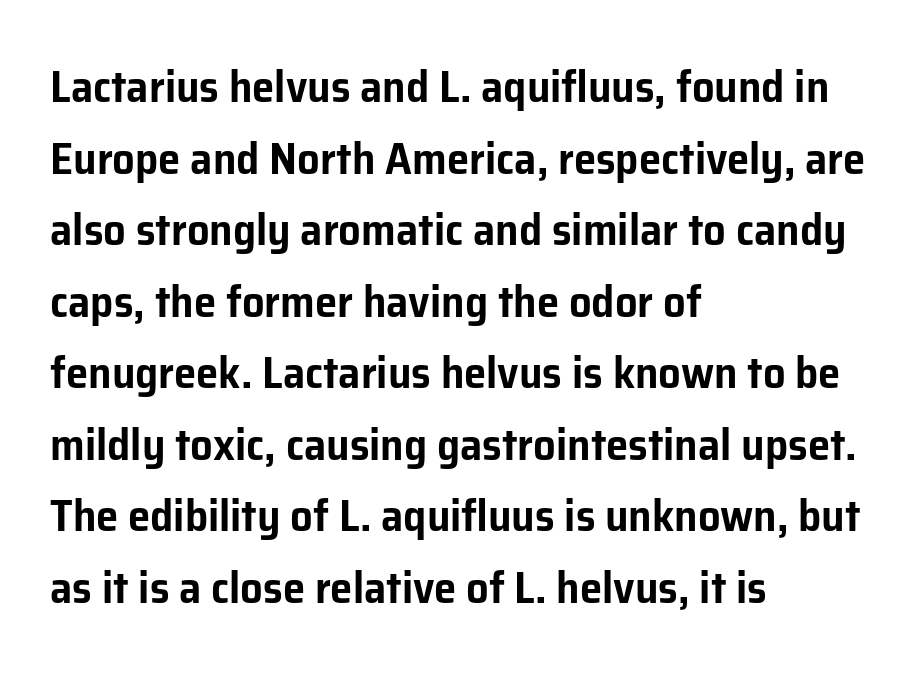
{"serif": "no", "italic": "no", "width": "normal", "stroke_contrast": "low", "x_height": "medium", "monospaced": "no", "underline": "no", "align": "left", "line_spacing": "normal", "line_spacing_ratio": 1.59, "letter_spacing": "normal", "letter_spacing_em": 0.0, "glyph_px": 45}
